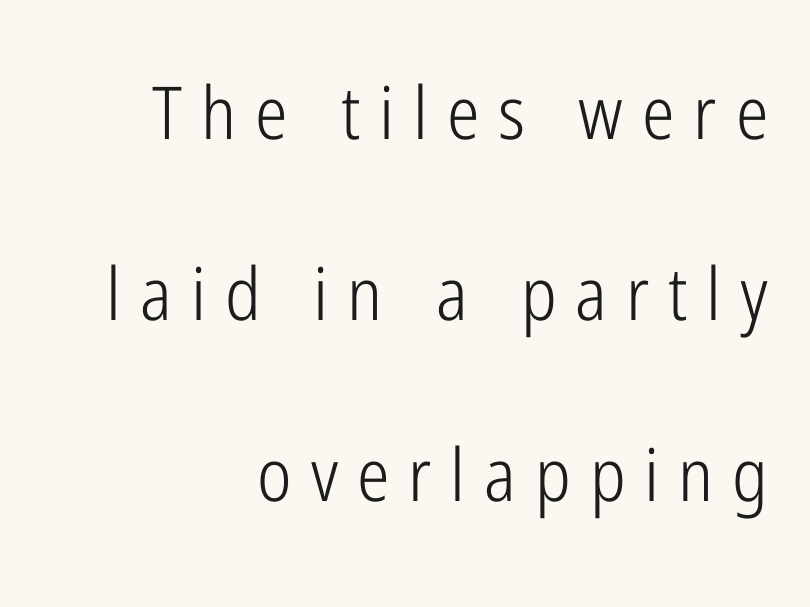
Q: Is the text bold? A: No.
Q: Is the text italic (slanted)? A: No, it is upright.
Q: Is the typeface a serif or a sans-serif typeface? A: Sans-serif.
Q: Is the text underlined? A: No.
Q: How is the paragraph aligned? A: Right-aligned.
Q: Is the spacing between letters normal or unusually wide? A: Unusually wide.
Q: Is the spacing between lines tight, normal or loose? A: Loose.
Q: Width (condensed, normal, or wide)? A: Condensed.
Q: Stroke contrast? A: Low.
Q: x-height? A: Medium.
Q: Monospaced? A: No.
